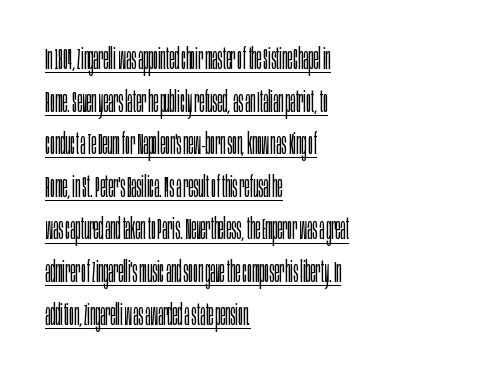
The letters stand upright; this is a roman face. You could not count columns in this text — the font is proportionally spaced. The face used here is rendered with its standard letterfit. Alignment: flush left. Check the space under the baseline: a stroke is drawn there. Summary of weight: not heavy and not bold.
